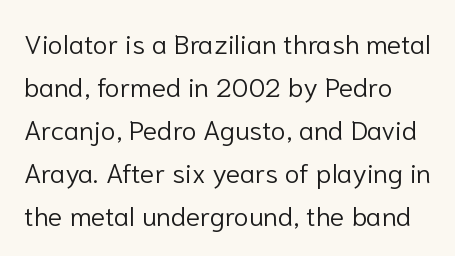
{"italic": "no", "bold": "no", "underline": "no", "line_spacing": "normal", "line_spacing_ratio": 1.59, "letter_spacing": "normal", "letter_spacing_em": 0.0, "glyph_px": 27}
